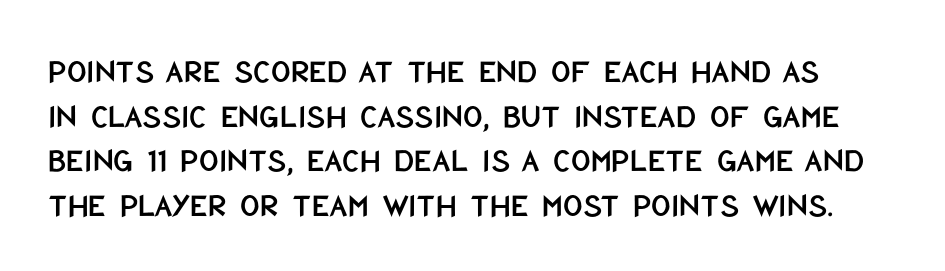
The image shows 34 px condensed sans-serif type, upright; set normal line spacing (1.31x), normal letter spacing, not underlined; low stroke contrast and a large x-height.
